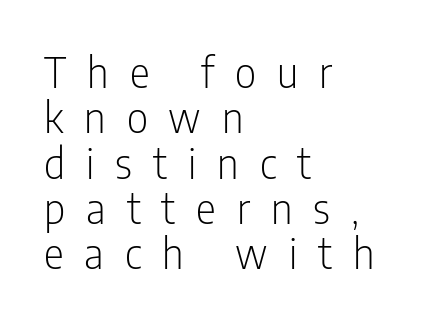
Q: Is the text bold? A: No.
Q: Is the text italic (slanted)? A: No, it is upright.
Q: Is the typeface a serif or a sans-serif typeface? A: Sans-serif.
Q: Is the text underlined? A: No.
Q: How is the paragraph aligned? A: Left-aligned.
Q: Is the spacing between letters normal or unusually wide? A: Unusually wide.
Q: Is the spacing between lines tight, normal or loose? A: Tight.
Q: Width (condensed, normal, or wide)? A: Condensed.
Q: Stroke contrast? A: Low.
Q: x-height? A: Medium.
Q: Monospaced? A: No.
